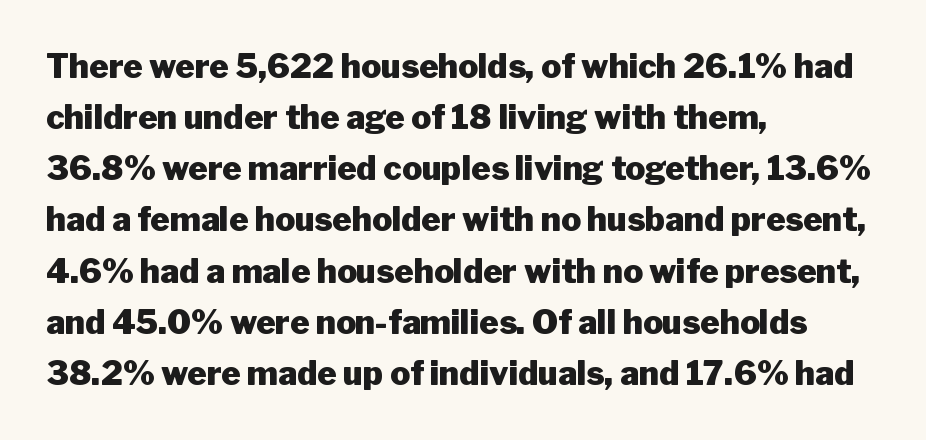
The image shows 33 px heavy sans-serif type, upright; set left-aligned, normal line spacing (1.55x), normal letter spacing, not underlined; low stroke contrast and a medium x-height.
